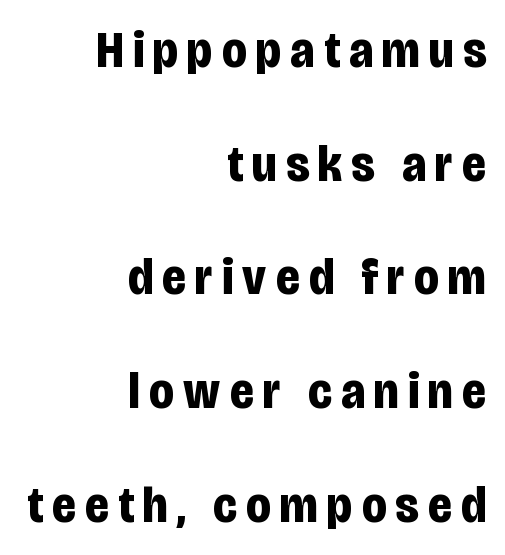
Each glyph is drawn with heavy, bold strokes. Whoever set this chose breathing room over compactness in the vertical rhythm. Notice how the passage keeps a crisp vertical edge on the right only. The characters display no serif detailing; their extremities are plain.
